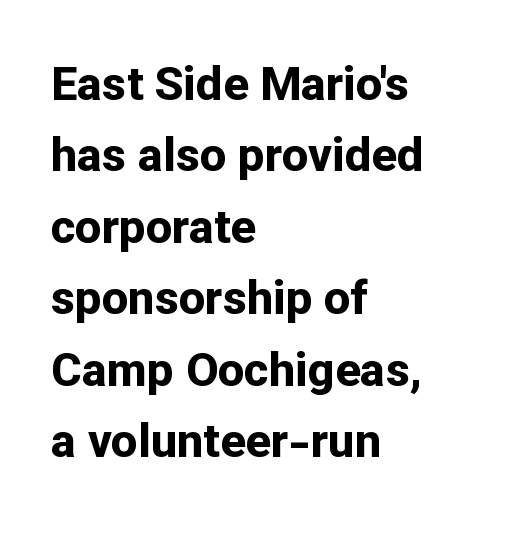
{"serif": "no", "italic": "no", "bold": "yes", "weight": "bold", "width": "normal", "stroke_contrast": "low", "x_height": "medium", "monospaced": "no", "underline": "no", "align": "left", "line_spacing": "normal", "line_spacing_ratio": 1.52, "letter_spacing": "normal", "letter_spacing_em": 0.0, "glyph_px": 47}
